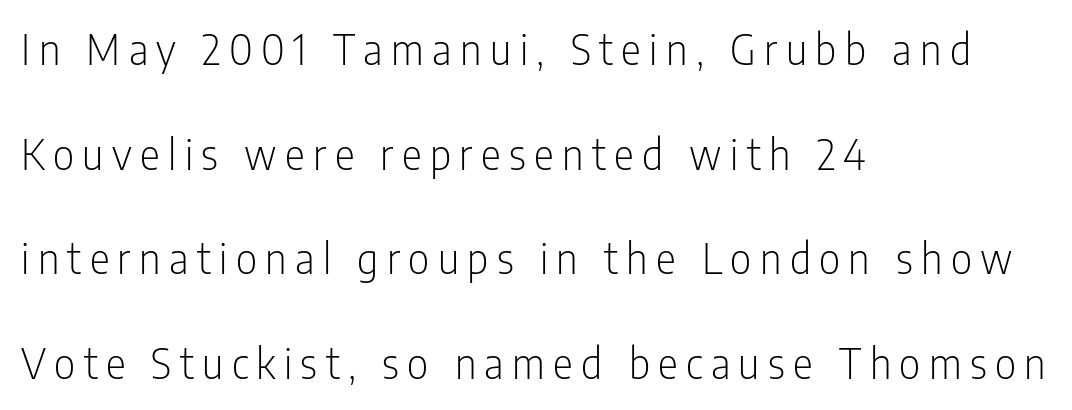
The image shows 42 px light, condensed sans-serif type, upright; set left-aligned, loose line spacing (2.49x), unusually wide letter spacing (+0.2 em), not underlined; low stroke contrast and a medium x-height.
